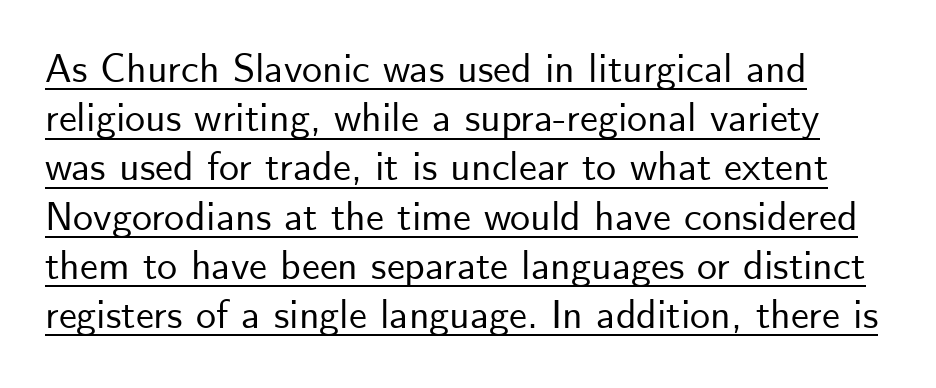
The image shows 40 px sans-serif type, upright; set left-aligned, line spacing 1.23x, normal letter spacing, underlined; low stroke contrast and a small x-height.
